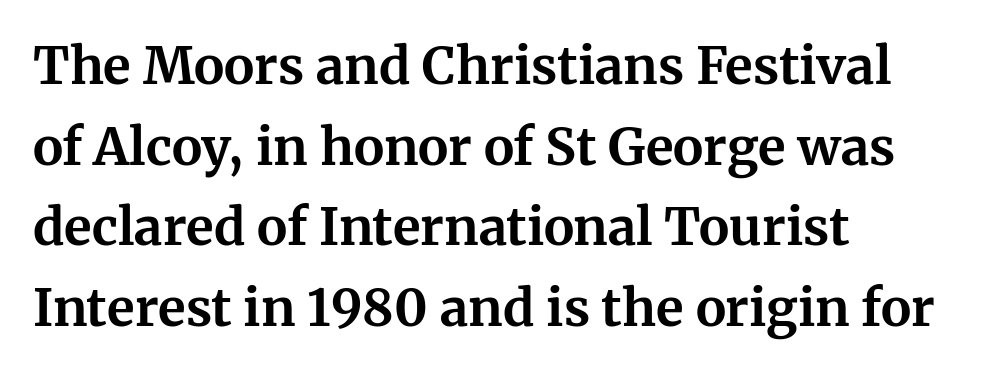
{"serif": "yes", "italic": "no", "bold": "yes", "weight": "bold", "width": "normal", "stroke_contrast": "medium", "x_height": "medium", "monospaced": "no", "underline": "no", "align": "left", "line_spacing": "normal", "line_spacing_ratio": 1.58, "letter_spacing": "normal", "letter_spacing_em": 0.0, "glyph_px": 51}
